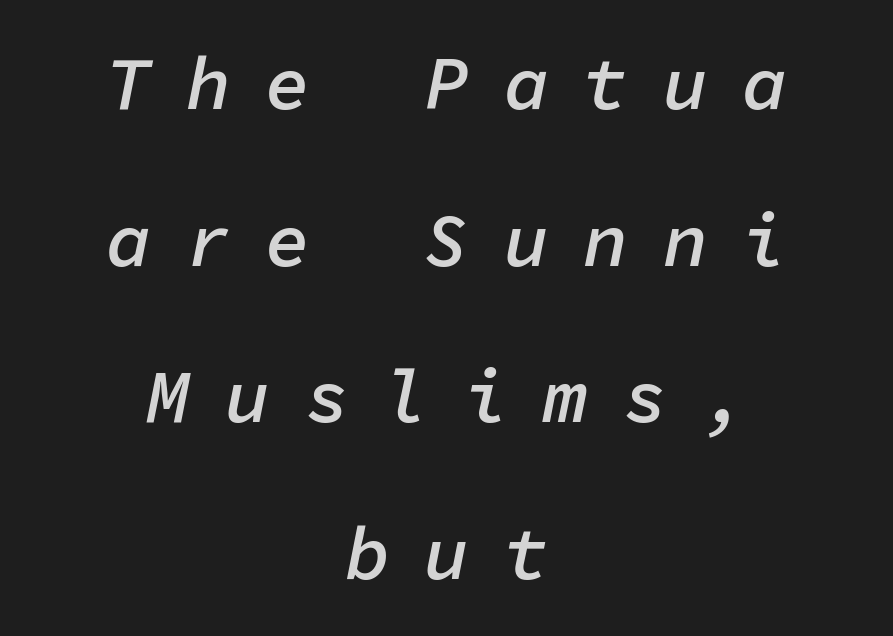
{"italic": "yes", "lean": "right", "slant_degrees": 11, "bold": "semi", "weight": "semibold", "width": "normal", "stroke_contrast": "low", "x_height": "medium", "monospaced": "yes", "underline": "no", "align": "center", "line_spacing": "loose", "line_spacing_ratio": 2.09, "letter_spacing": "wide", "letter_spacing_em": 0.46, "glyph_px": 75}
